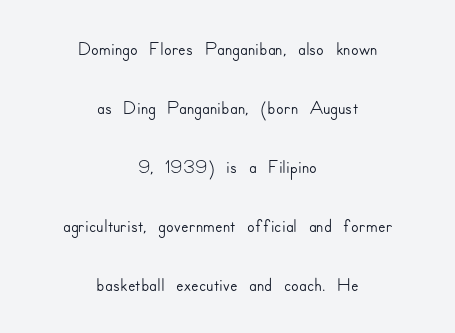
Characters follow at the spacing the type designer built in. Notice how the stems are strictly vertical — no italics here. Is there much room between lines? Yes — plenty of vertical air separates them. Examine the stroke ends and you'll find no serifs. Visually the block forms a symmetrical silhouette, jagged on both flanks.
